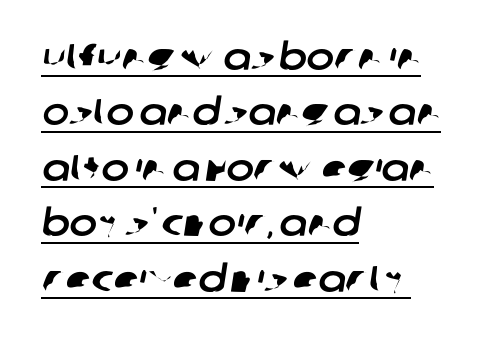
Q: Is the typeface a serif or a sans-serif typeface? A: Sans-serif.
Q: Is the text underlined? A: Yes.
Q: How is the paragraph aligned? A: Left-aligned.
Q: Is the spacing between letters normal or unusually wide? A: Normal.
Q: Is the spacing between lines tight, normal or loose? A: Normal.
Q: Width (condensed, normal, or wide)? A: Normal.
Q: Stroke contrast? A: Low.
Q: x-height? A: Large.
Q: Monospaced? A: No.
